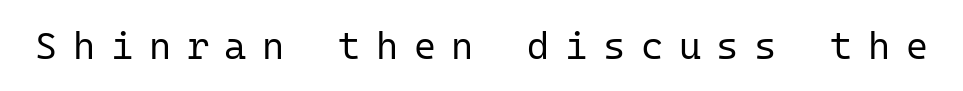
{"serif": "no", "italic": "no", "bold": "no", "weight": "regular", "width": "normal", "stroke_contrast": "low", "x_height": "medium", "monospaced": "yes", "underline": "no", "letter_spacing": "wide", "letter_spacing_em": 0.41, "glyph_px": 38}
